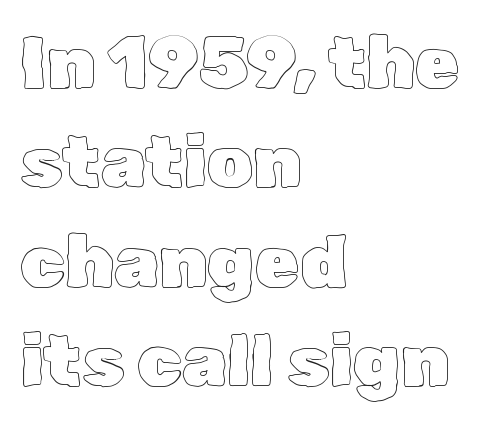
{"italic": "no", "width": "normal", "x_height": "medium", "monospaced": "no", "underline": "no", "align": "left", "line_spacing": "normal", "line_spacing_ratio": 1.38, "letter_spacing": "normal", "letter_spacing_em": 0.0, "glyph_px": 72}
